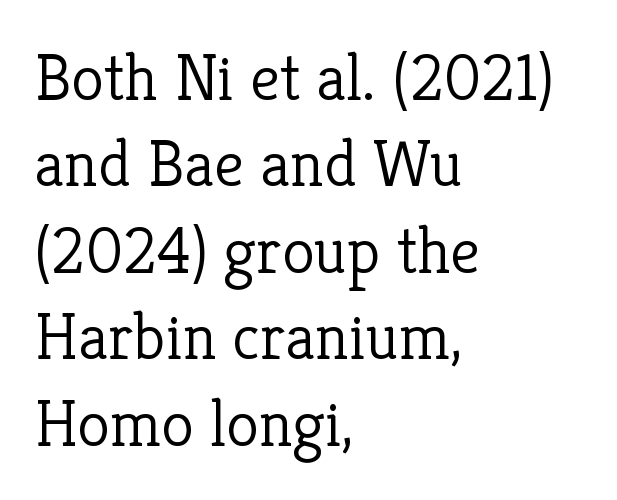
How are the letters spaced? Ordinarily, with no added tracking. Reading down the block, your eye returns to a fixed left position each line. Old-style or modern, the face here clearly has serifs. Regarding leading, the lines here are spaced in the standard way.
